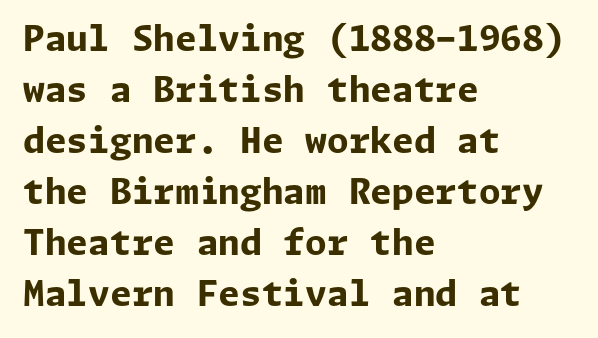
Q: Is the text bold? A: Yes.
Q: Is the text italic (slanted)? A: No, it is upright.
Q: Is the typeface a serif or a sans-serif typeface? A: Sans-serif.
Q: Is the text underlined? A: No.
Q: How is the paragraph aligned? A: Left-aligned.
Q: Is the spacing between letters normal or unusually wide? A: Normal.
Q: Is the spacing between lines tight, normal or loose? A: Normal.
Q: Width (condensed, normal, or wide)? A: Normal.
Q: Stroke contrast? A: Low.
Q: x-height? A: Medium.
